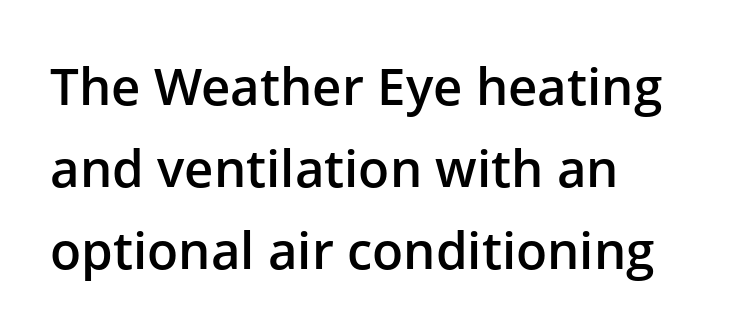
{"serif": "no", "italic": "no", "bold": "semi", "weight": "semibold", "width": "normal", "stroke_contrast": "low", "x_height": "medium", "monospaced": "no", "underline": "no", "align": "left", "line_spacing": "normal", "line_spacing_ratio": 1.61, "letter_spacing": "normal", "letter_spacing_em": 0.0, "glyph_px": 51}
